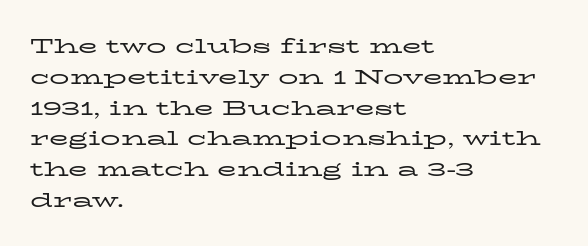
The image shows 20 px text type, upright; set left-aligned, normal line spacing (1.54x), normal letter spacing, not underlined.
